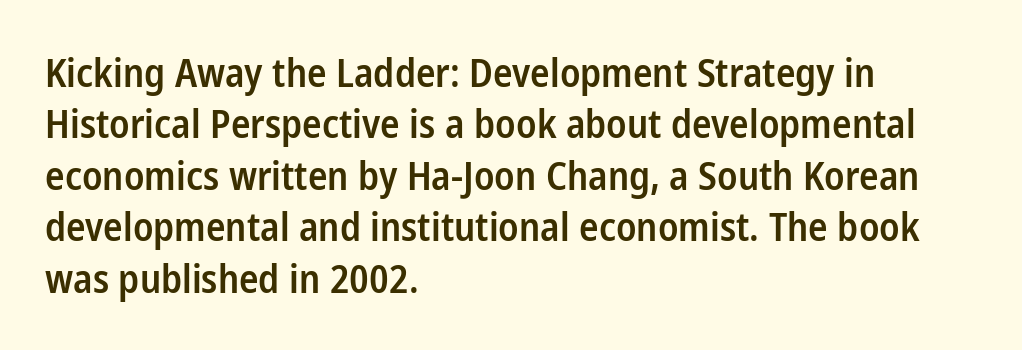
The image shows 39 px semibold, condensed sans-serif type, upright; set left-aligned, normal line spacing (1.32x), normal letter spacing, not underlined; low stroke contrast and a medium x-height.
